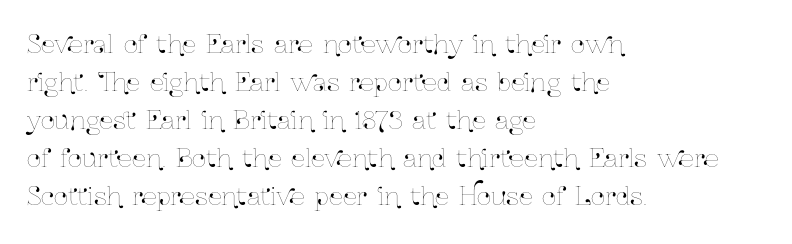
Q: Is the text italic (slanted)? A: No, it is upright.
Q: Is the text underlined? A: No.
Q: How is the paragraph aligned? A: Left-aligned.
Q: Is the spacing between letters normal or unusually wide? A: Normal.
Q: Is the spacing between lines tight, normal or loose? A: Normal.
